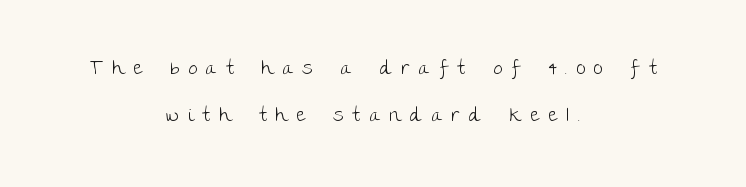
The image shows 20 px text type, upright; set centered, loose line spacing (2.34x), unusually wide letter spacing (+0.45 em), not underlined.
